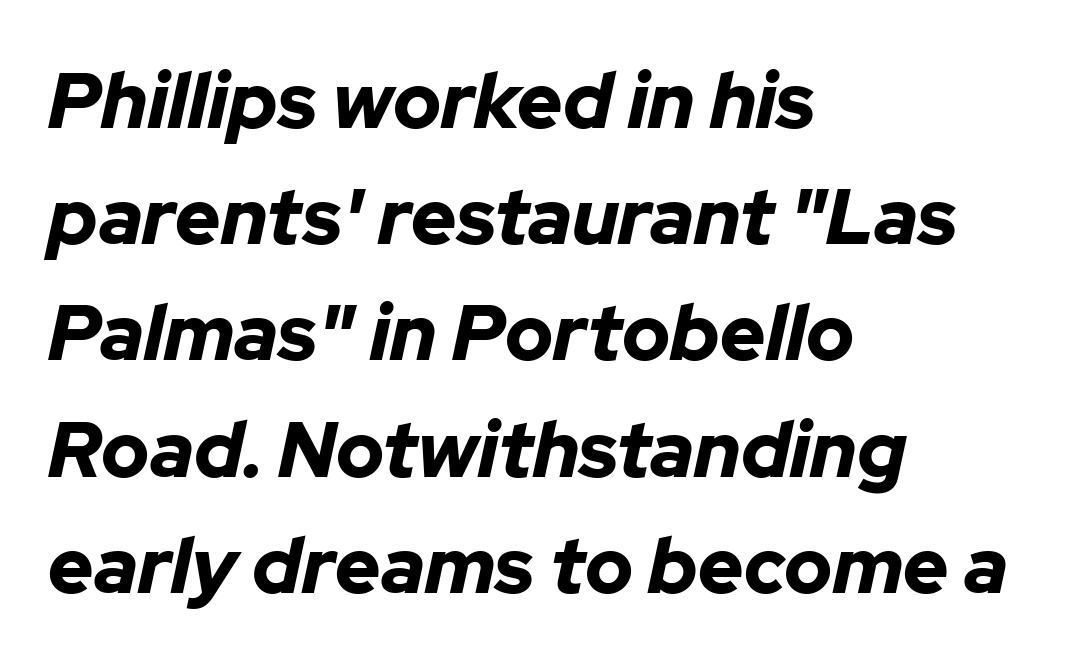
Character widths vary here, with narrow letters taking less room than wide ones. On the weight axis this lands at bold, roughly 700. The gaps between neighbouring characters are ordinary and unremarkable. Slanted lettering throughout. The area under the type is left untouched. Caption: multi-line text, flush left, ragged right.
